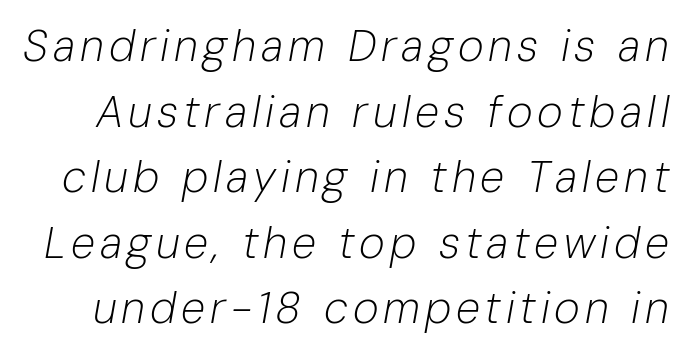
The image shows 44 px light type, italic (leaning right); set normal line spacing (1.49x), not underlined; low stroke contrast and a medium x-height.
